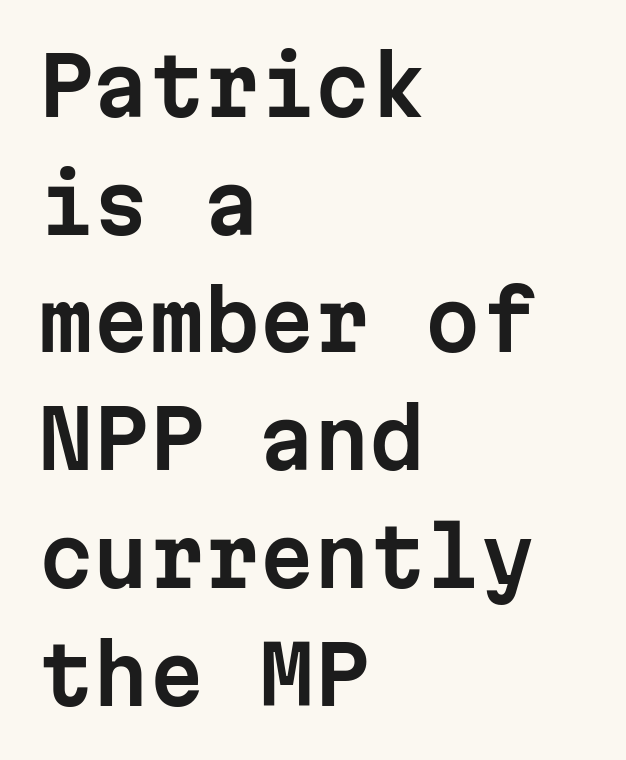
The image shows 79 px sans-serif type, upright, monospaced; set left-aligned, normal line spacing (1.49x), normal letter spacing, not underlined; low stroke contrast and a medium x-height.
